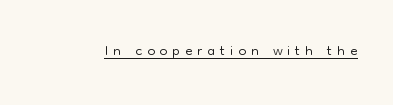
Weight: regular or lighter. Decoration check: the copy is underlined. The lettering stays uniformly vertical, giving the passage a roman look. A typesetter would call this heavily tracked-out type.
